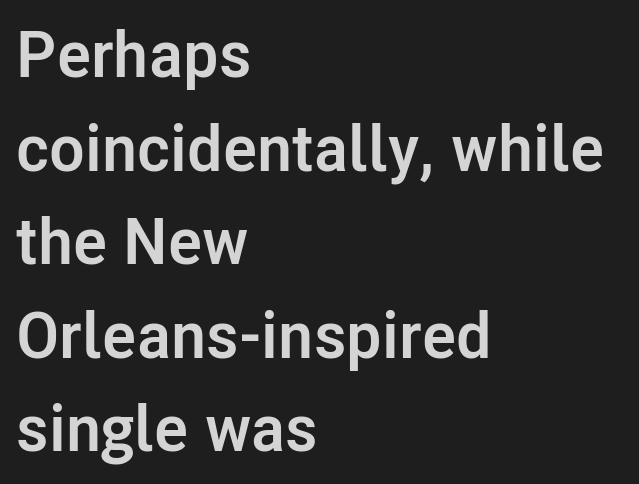
On the weight axis this lands at bold, roughly 700. The lettering stays uniformly vertical, giving the passage a roman look. Nothing sits at the stroke ends, so this counts as sans-serif. The line-height multiplier appears to be the usual default. The tracking reads as untouched default to a designer's eye. These lines are rendered in a variable-pitch font.
